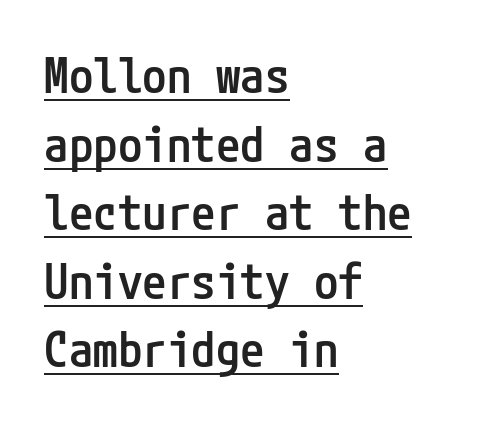
Q: Is the text bold? A: Semi-bold.
Q: Is the text italic (slanted)? A: No, it is upright.
Q: Is the typeface a serif or a sans-serif typeface? A: Sans-serif.
Q: Is the text underlined? A: Yes.
Q: How is the paragraph aligned? A: Left-aligned.
Q: Is the spacing between letters normal or unusually wide? A: Normal.
Q: Is the spacing between lines tight, normal or loose? A: Normal.
Q: Width (condensed, normal, or wide)? A: Condensed.
Q: Stroke contrast? A: Low.
Q: x-height? A: Medium.
